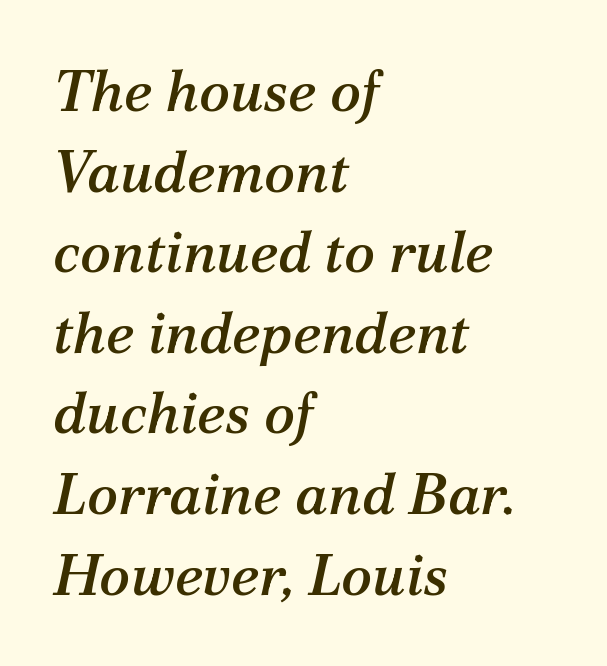
The image shows 58 px serif type, italic (leaning right); set left-aligned, normal line spacing (1.39x), normal letter spacing, not underlined; medium stroke contrast and a medium x-height.
